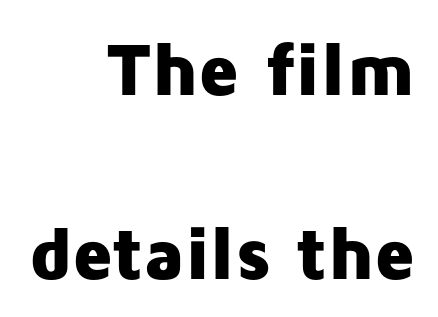
Q: Is the text bold? A: Yes.
Q: Is the text italic (slanted)? A: No, it is upright.
Q: Is the typeface a serif or a sans-serif typeface? A: Sans-serif.
Q: Is the text underlined? A: No.
Q: How is the paragraph aligned? A: Right-aligned.
Q: Is the spacing between letters normal or unusually wide? A: Normal.
Q: Is the spacing between lines tight, normal or loose? A: Loose.
Q: Width (condensed, normal, or wide)? A: Normal.
Q: Stroke contrast? A: Low.
Q: x-height? A: Medium.
Q: Monospaced? A: No.
